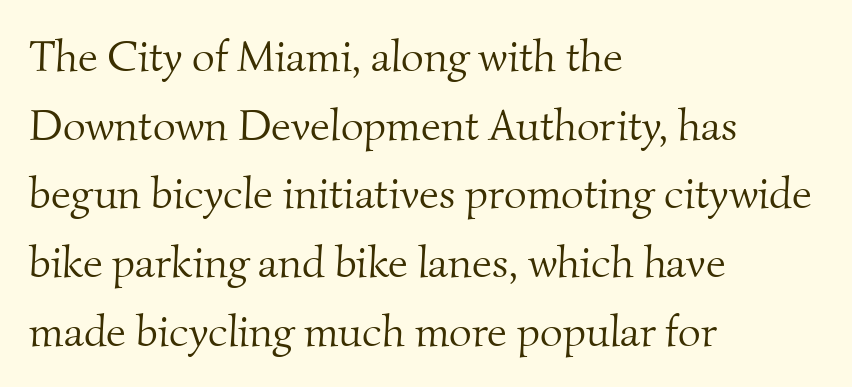
{"serif": "yes", "bold": "no", "weight": "light", "width": "normal", "stroke_contrast": "medium", "x_height": "small", "monospaced": "no", "underline": "no", "align": "left", "line_spacing": "normal", "line_spacing_ratio": 1.56, "letter_spacing": "normal", "letter_spacing_em": 0.0, "glyph_px": 44}
